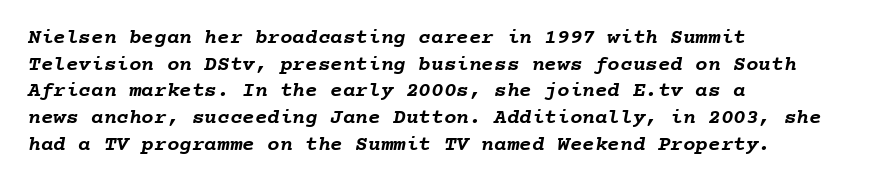
Unmarked baselines from the first word to the last. The setting favours the left margin, as ordinary paragraphs usually do. Regarding leading, the lines here are spaced in the standard way. Observe the ordinary spacing: letters are neighbours, not strangers. Heft: maximum for text — a bold.
